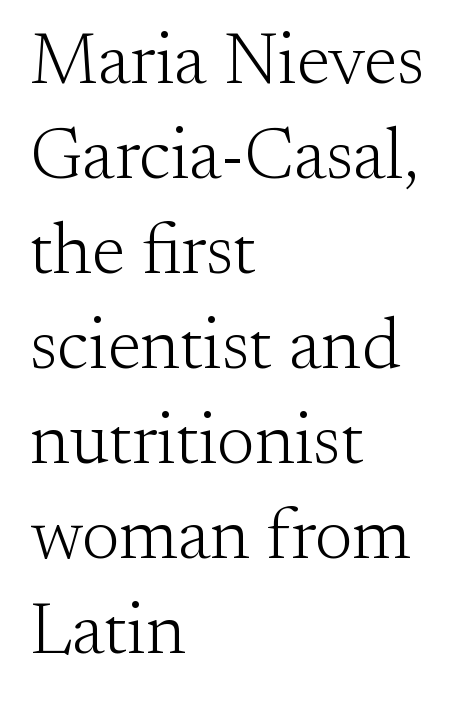
{"serif": "yes", "italic": "no", "bold": "no", "weight": "light", "width": "normal", "stroke_contrast": "medium", "x_height": "small", "monospaced": "no", "underline": "no", "align": "left", "line_spacing": "normal", "line_spacing_ratio": 1.32, "letter_spacing": "normal", "letter_spacing_em": 0.0, "glyph_px": 72}
